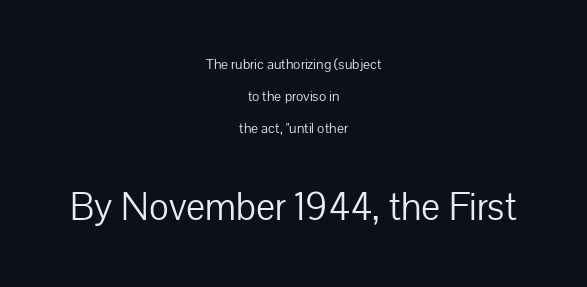
{"serif": "no", "italic": "no", "bold": "no", "weight": "light", "width": "normal", "stroke_contrast": "low", "x_height": "medium", "monospaced": "no", "underline": "no", "align": "center", "line_spacing": "loose", "line_spacing_ratio": 2.3, "letter_spacing": "normal", "letter_spacing_em": 0.0, "larger_block": "second", "size_ratio": 2.71, "glyph_px": 38}
